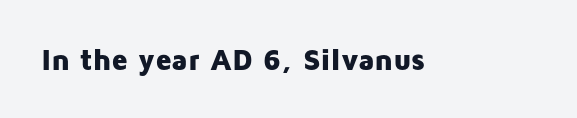
A typesetter would call this proportional, since set widths differ per character. Rule under the text: the space is simply empty. Nope, no serifs anywhere on these letters. Does the lettering tilt? It doesn't — this is upright. Spacing between characters is what you'd get straight out of the box. Emphasis by weight is at full strength: bold.
